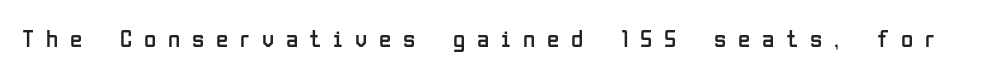
Q: Is the text bold? A: No.
Q: Is the text italic (slanted)? A: No, it is upright.
Q: Is the text underlined? A: No.
Q: Is the spacing between letters normal or unusually wide? A: Unusually wide.
